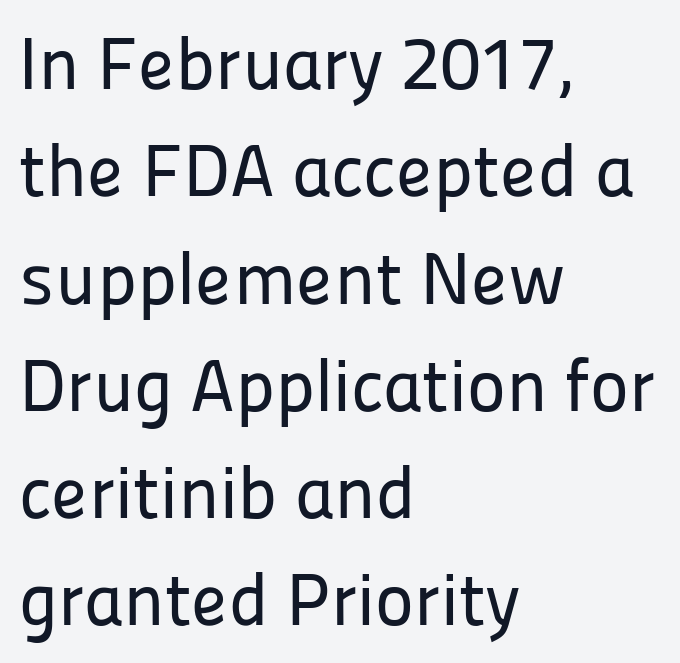
The image shows 74 px sans-serif type, upright; set left-aligned, normal line spacing (1.45x), normal letter spacing, not underlined; low stroke contrast and a medium x-height.
